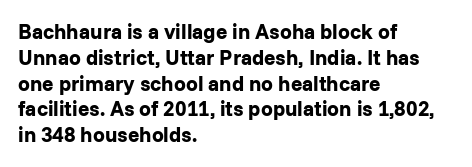
Q: Is the text bold? A: Yes.
Q: Is the text italic (slanted)? A: No, it is upright.
Q: Is the text underlined? A: No.
Q: How is the paragraph aligned? A: Left-aligned.
Q: Is the spacing between letters normal or unusually wide? A: Normal.
